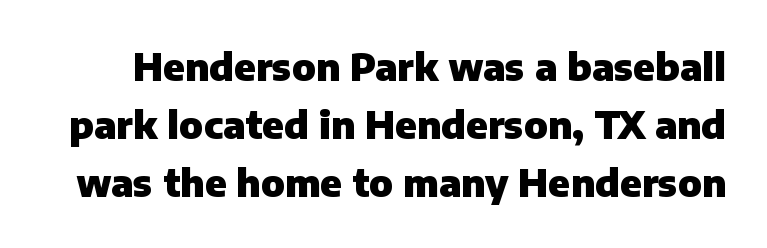
The image shows 38 px heavy sans-serif type, upright; set normal line spacing (1.53x), normal letter spacing, not underlined; low stroke contrast and a medium x-height.
